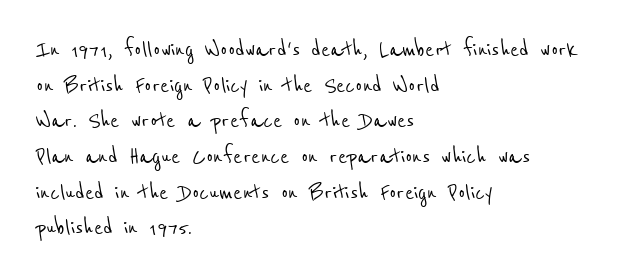
{"underline": "no", "align": "left", "line_spacing": "normal", "line_spacing_ratio": 1.32, "letter_spacing": "normal", "letter_spacing_em": 0.0, "glyph_px": 27}
